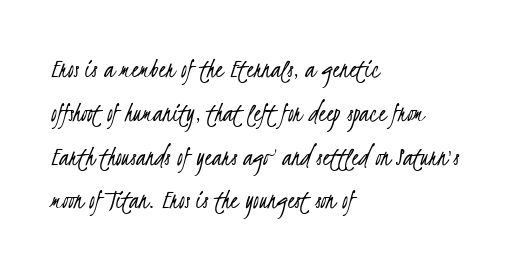
Q: Is the text bold? A: No.
Q: Is the typeface a serif or a sans-serif typeface? A: Sans-serif.
Q: Is the text underlined? A: No.
Q: How is the paragraph aligned? A: Left-aligned.
Q: Is the spacing between letters normal or unusually wide? A: Normal.
Q: Is the spacing between lines tight, normal or loose? A: Normal.
Q: Width (condensed, normal, or wide)? A: Condensed.
Q: Stroke contrast? A: Low.
Q: x-height? A: Small.
Q: Monospaced? A: No.
